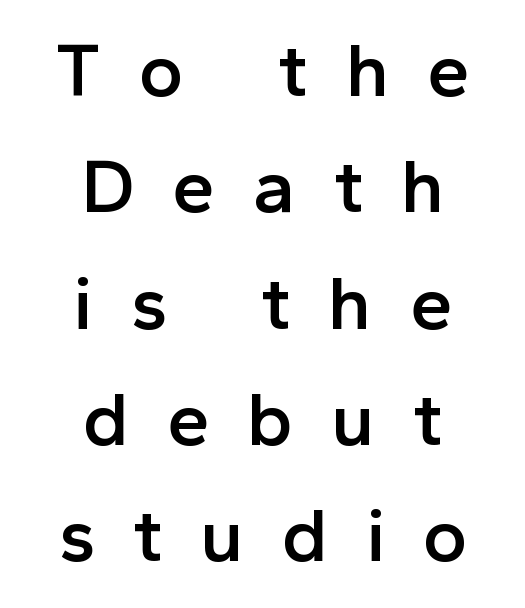
The image shows 76 px semibold sans-serif type, upright; set centered, normal line spacing (1.53x), unusually wide letter spacing (+0.5 em), not underlined; a medium x-height.
